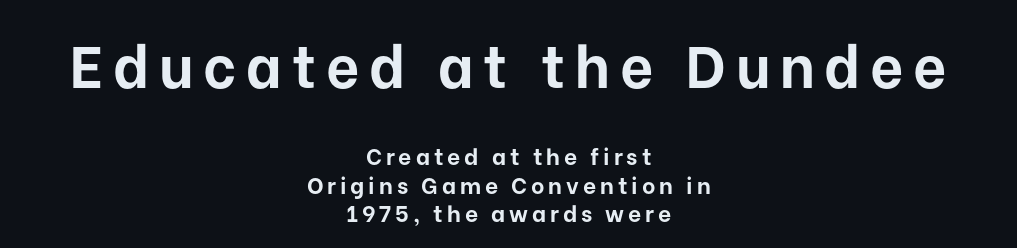
{"serif": "no", "italic": "no", "bold": "yes", "weight": "bold", "width": "normal", "stroke_contrast": "low", "x_height": "medium", "monospaced": "no", "underline": "no", "align": "center", "line_spacing": "normal", "line_spacing_ratio": 1.25, "larger_block": "first", "size_ratio": 2.52, "glyph_px": 58}
